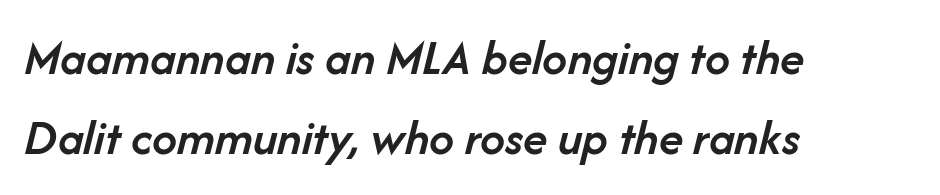
Q: Is the text bold? A: Semi-bold.
Q: Is the text italic (slanted)? A: Yes, it leans right by about 14 degrees.
Q: Is the text underlined? A: No.
Q: How is the paragraph aligned? A: Left-aligned.
Q: Is the spacing between letters normal or unusually wide? A: Normal.
Q: Is the spacing between lines tight, normal or loose? A: Normal.
Q: Width (condensed, normal, or wide)? A: Normal.
Q: Stroke contrast? A: Low.
Q: x-height? A: Medium.
Q: Monospaced? A: No.
